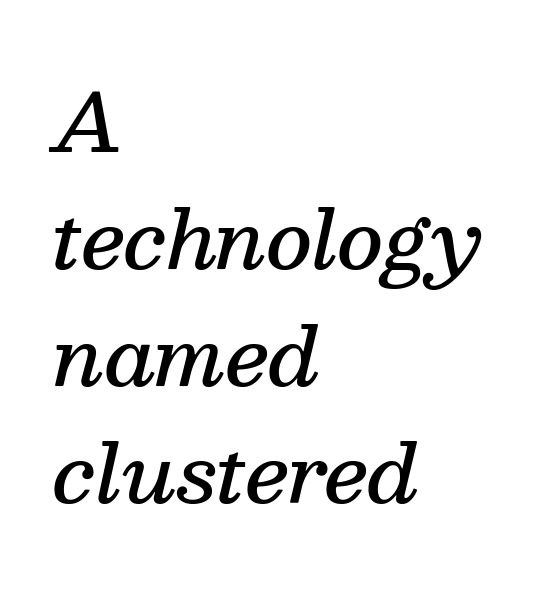
The image shows 79 px semibold serif type, italic (leaning right); set left-aligned, normal line spacing (1.48x), normal letter spacing, not underlined; medium stroke contrast and a medium x-height.
